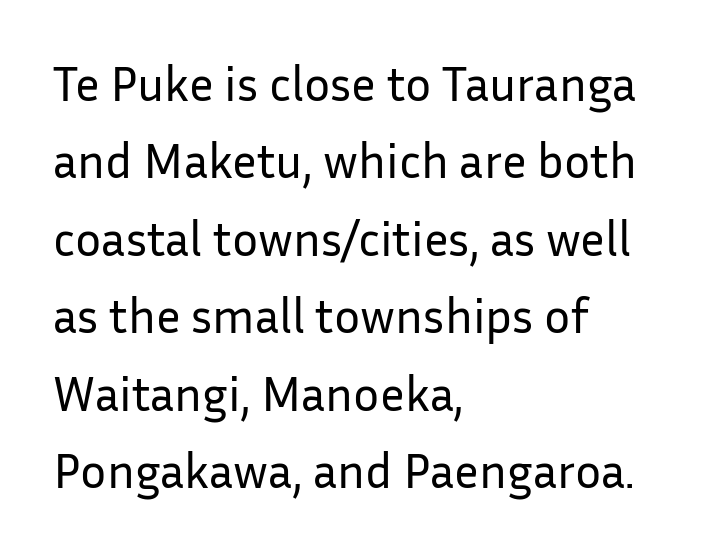
The image shows 49 px regular-weight sans-serif type, upright; set left-aligned, normal line spacing (1.58x), normal letter spacing, not underlined; low stroke contrast and a medium x-height.
